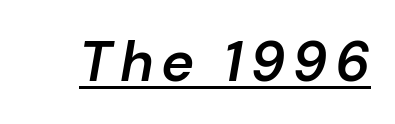
Moderately thickened strokes mark this as semibold type. You can tell it's italic because the verticals aren't actually vertical. The rendering uses natural spacing where letterforms have individual widths. Underline: present.
